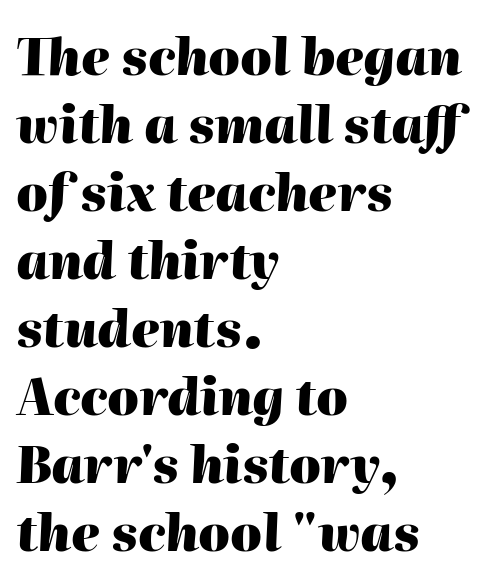
The image shows 50 px heavy type, italic (leaning right); set left-aligned, normal line spacing (1.36x), normal letter spacing, not underlined; high stroke contrast and a medium x-height.
